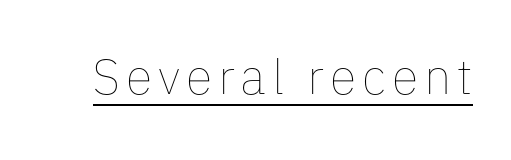
Is this a heavy cut? Hardly; it is regular or lighter. The typography opts for an upright posture over an oblique one. A typesetter would call this proportional, since set widths differ per character. Caption: lettering with a line underneath.
